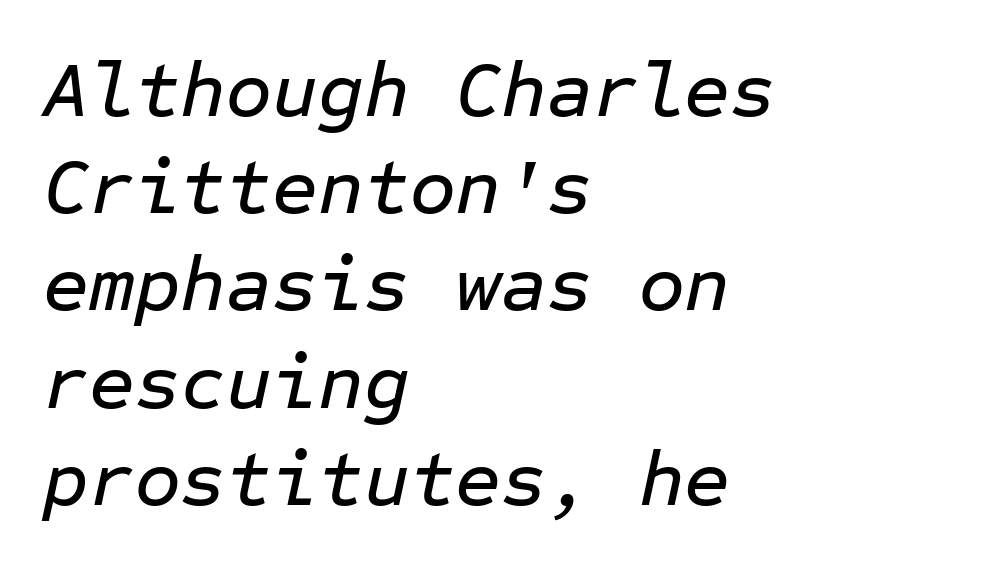
The image shows 79 px text type, italic (leaning right), monospaced; set left-aligned, line spacing 1.23x, normal letter spacing, not underlined; low stroke contrast and a medium x-height.
